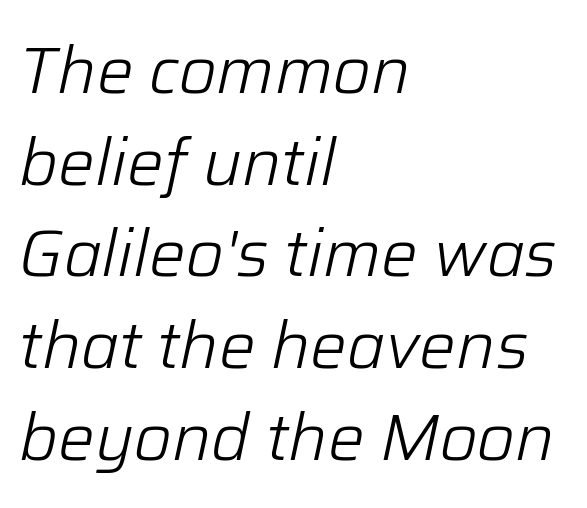
Left-aligned paragraph, ragged on the right. Is the type slanted? Yes — the strokes lean at a clear angle. The rows are spaced the way most documents space them. Default kerning and tracking; the words read as compact shapes. Stems here are at most as thick as an everyday book face.
